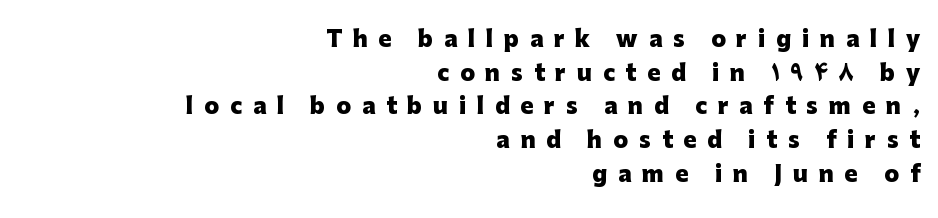
Q: Is the text bold? A: Yes.
Q: Is the text italic (slanted)? A: No, it is upright.
Q: Is the text underlined? A: No.
Q: How is the paragraph aligned? A: Right-aligned.
Q: Is the spacing between letters normal or unusually wide? A: Unusually wide.
Q: Is the spacing between lines tight, normal or loose? A: Normal.
